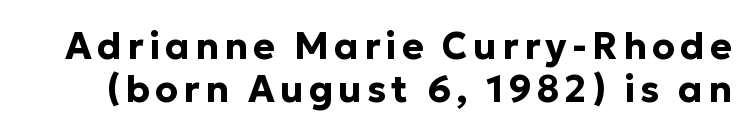
A typesetter would call this leading minimal, almost set solid. The letters advance in unequal steps, a hallmark of proportional type. Look at the bottom of the vertical strokes: they stop flat, with no serifs. Descenders are the only things crossing below the line. Caption: bold face, heavy strokes. Ascenders rise straight up at ninety degrees.
